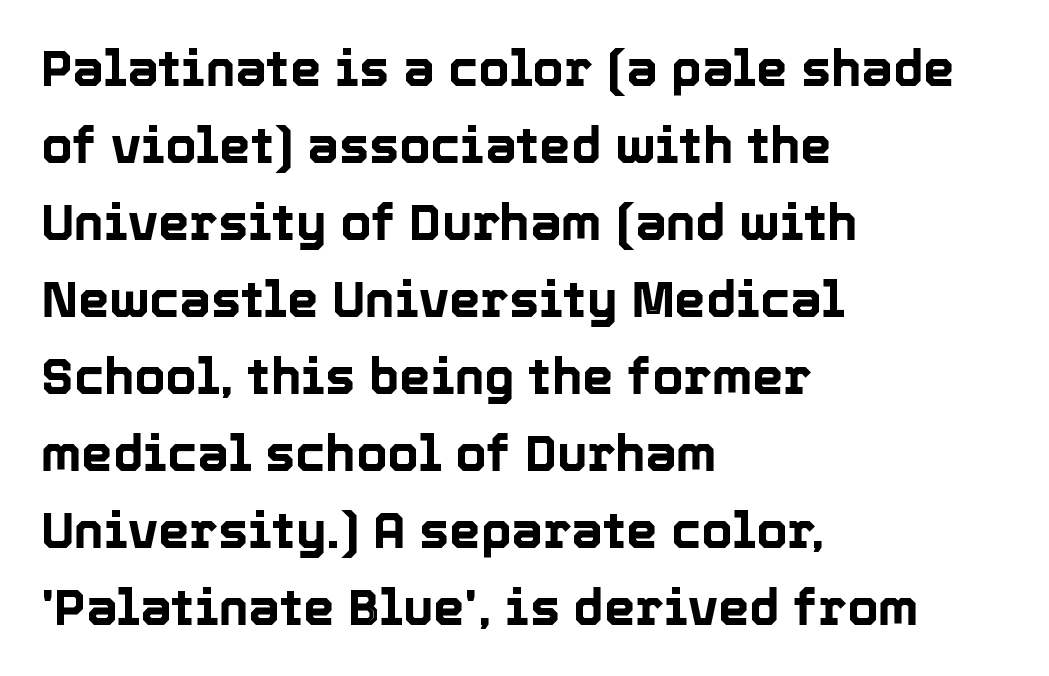
Q: Is the text italic (slanted)? A: No, it is upright.
Q: Is the text underlined? A: No.
Q: How is the paragraph aligned? A: Left-aligned.
Q: Is the spacing between letters normal or unusually wide? A: Normal.
Q: Is the spacing between lines tight, normal or loose? A: Normal.
Q: Width (condensed, normal, or wide)? A: Normal.
Q: x-height? A: Medium.
Q: Monospaced? A: No.
